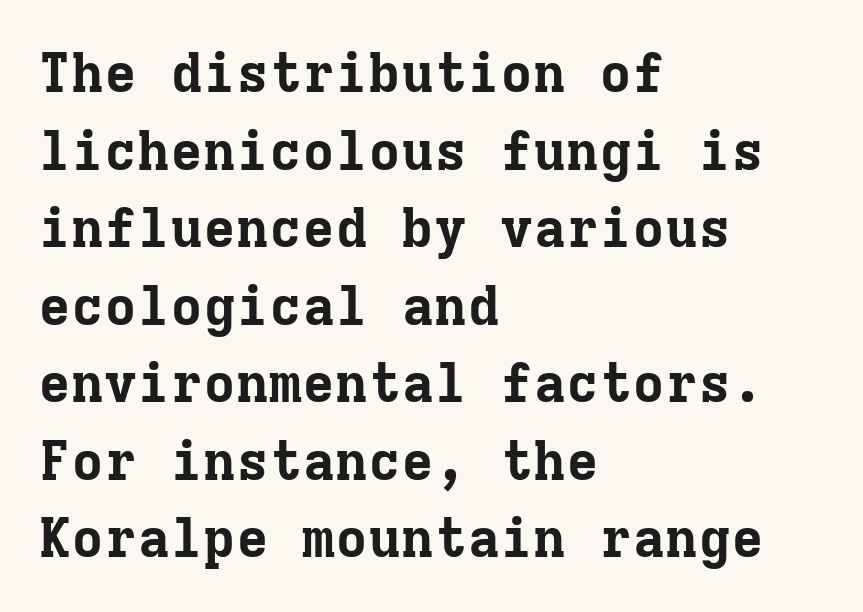
The image shows 55 px bold serif type, upright, monospaced; set left-aligned, normal line spacing (1.41x), normal letter spacing, not underlined; low stroke contrast and a medium x-height.
